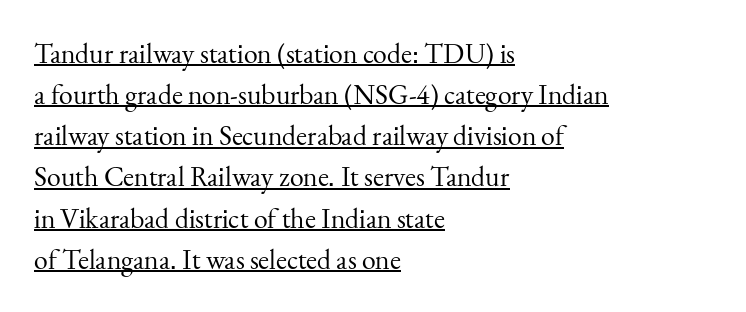
Q: Is the text bold? A: No.
Q: Is the text italic (slanted)? A: No, it is upright.
Q: Is the typeface a serif or a sans-serif typeface? A: Serif.
Q: Is the text underlined? A: Yes.
Q: How is the paragraph aligned? A: Left-aligned.
Q: Is the spacing between letters normal or unusually wide? A: Normal.
Q: Is the spacing between lines tight, normal or loose? A: Normal.
Q: Width (condensed, normal, or wide)? A: Normal.
Q: Stroke contrast? A: Medium.
Q: x-height? A: Small.
Q: Monospaced? A: No.
